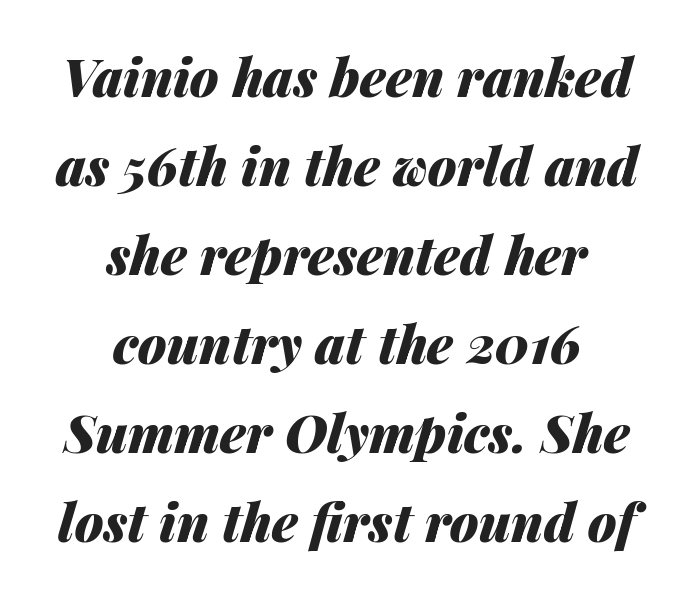
How heavy is the stroke? Heavy — this is a bold. A typesetter would call this proportional, since set widths differ per character. Unmarked baselines from the first word to the last. Is the letter spacing exaggerated? No — it looks like the ordinary default.
